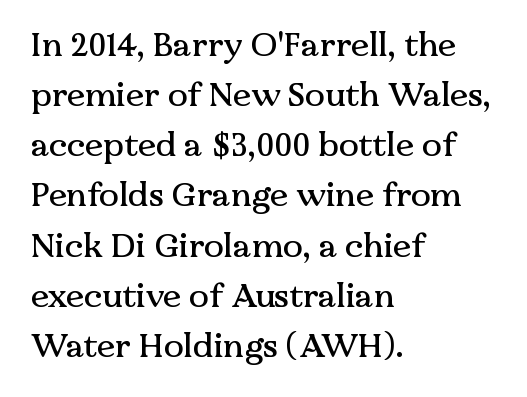
Left-aligned paragraph, ragged on the right. These lines are rendered in a variable-pitch font. A typesetter would label this face a serif. This sample uses an upright cut, with every glyph sitting square on the baseline. The horizontal fit of the characters is conventional and even. Is there much room between lines? A standard amount, neither cramped nor airy.
